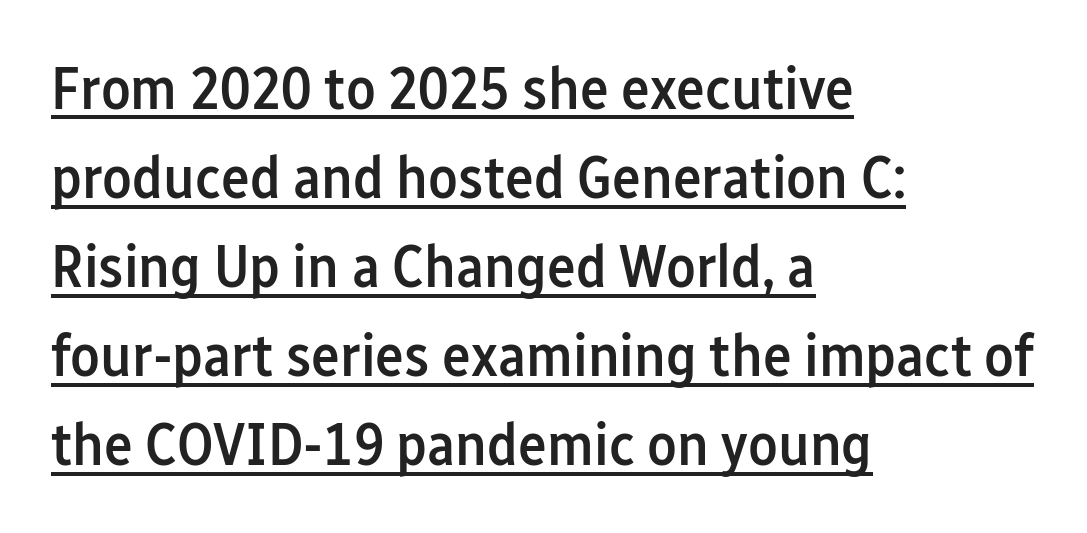
{"serif": "no", "italic": "no", "bold": "semi", "weight": "semibold", "width": "condensed", "stroke_contrast": "low", "x_height": "medium", "monospaced": "no", "underline": "yes", "align": "left", "line_spacing": "normal", "line_spacing_ratio": 1.46, "letter_spacing": "normal", "letter_spacing_em": 0.0, "glyph_px": 61}
